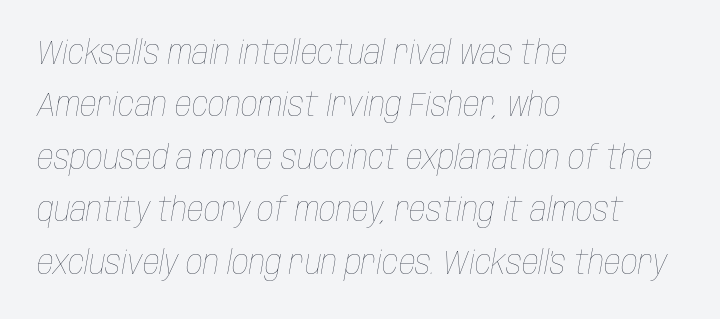
The image shows 33 px thin, condensed type, italic (leaning right); set left-aligned, normal line spacing (1.59x), normal letter spacing, not underlined; low stroke contrast and a large x-height.
